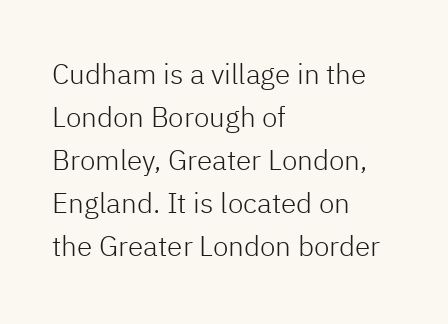
{"serif": "no", "italic": "no", "bold": "no", "weight": "light", "width": "normal", "stroke_contrast": "low", "x_height": "medium", "monospaced": "no", "underline": "no", "align": "left", "line_spacing": "normal", "line_spacing_ratio": 1.54, "letter_spacing": "normal", "letter_spacing_em": 0.0, "glyph_px": 28}
